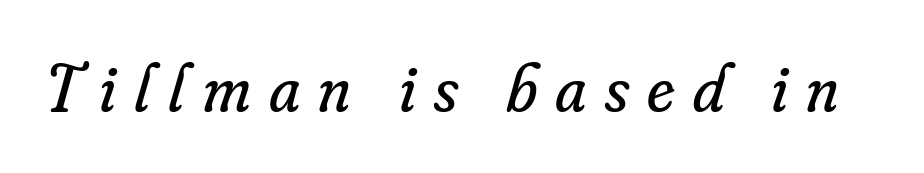
{"serif": "yes", "italic": "yes", "lean": "right", "slant_degrees": 16, "bold": "no", "weight": "regular", "width": "normal", "stroke_contrast": "low", "x_height": "small", "monospaced": "no", "underline": "no", "letter_spacing": "wide", "letter_spacing_em": 0.27, "glyph_px": 68}
